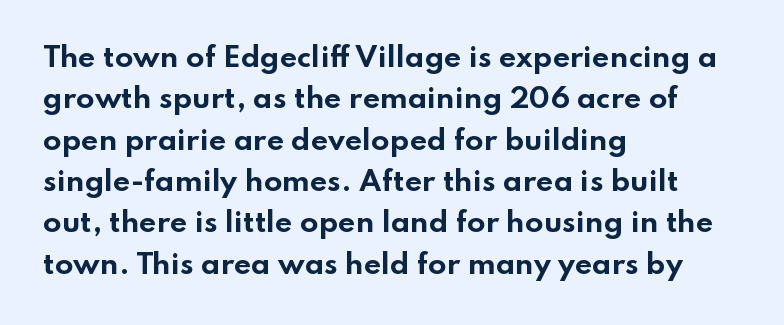
The image shows 27 px bold type, upright; set left-aligned, normal line spacing (1.53x), normal letter spacing, not underlined.
